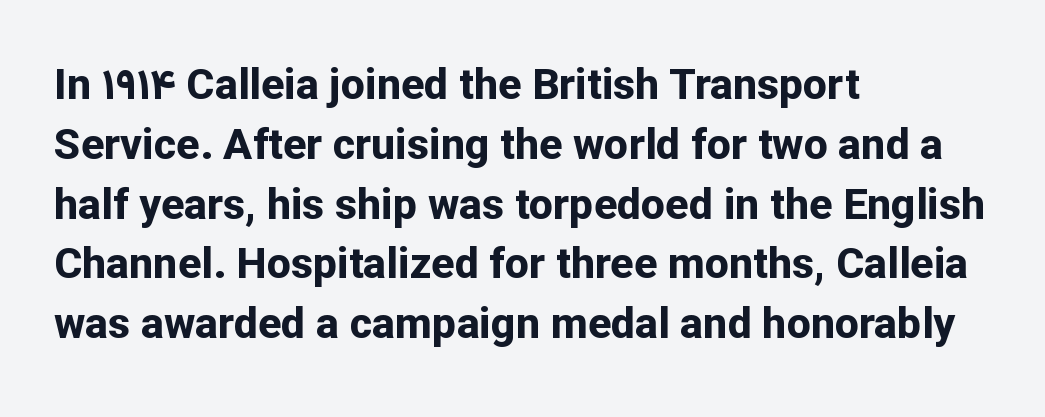
{"serif": "no", "italic": "no", "bold": "yes", "weight": "bold", "width": "normal", "stroke_contrast": "low", "x_height": "medium", "monospaced": "no", "underline": "no", "align": "left", "line_spacing": "normal", "line_spacing_ratio": 1.39, "letter_spacing": "normal", "letter_spacing_em": 0.0, "glyph_px": 43}
